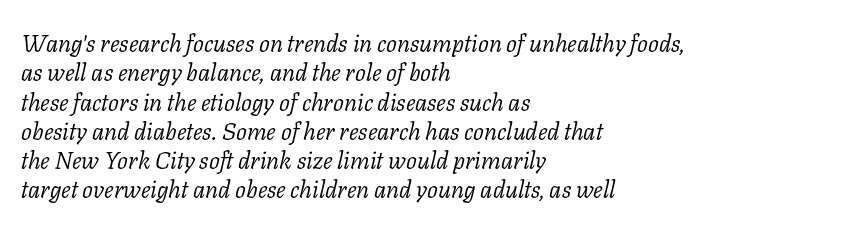
The image shows 24 px text type, italic (leaning right); set left-aligned, line spacing 1.22x, normal letter spacing, not underlined.
